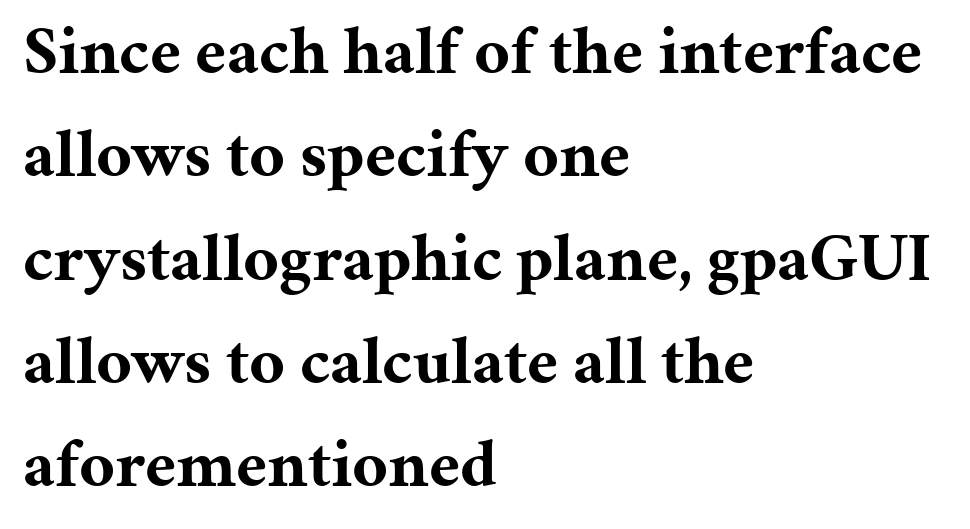
{"serif": "yes", "italic": "no", "bold": "yes", "weight": "bold", "width": "normal", "stroke_contrast": "medium", "x_height": "medium", "monospaced": "no", "underline": "no", "align": "left", "line_spacing": "normal", "line_spacing_ratio": 1.52, "letter_spacing": "normal", "letter_spacing_em": 0.0, "glyph_px": 68}
